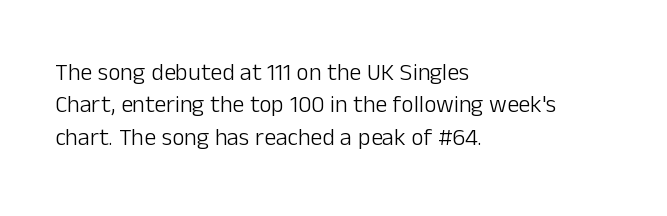
{"italic": "no", "bold": "no", "underline": "no", "align": "left", "line_spacing": "normal", "line_spacing_ratio": 1.35, "letter_spacing": "normal", "letter_spacing_em": 0.0, "glyph_px": 24}
